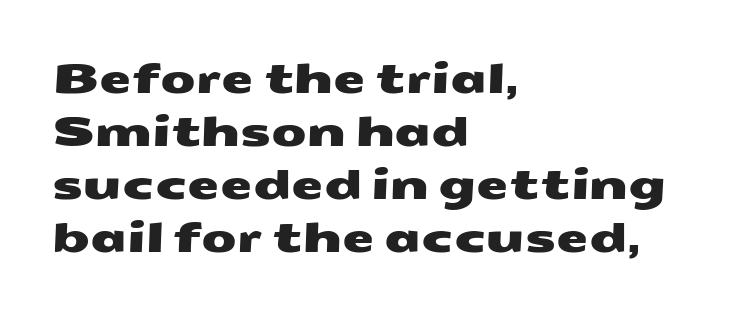
Q: Is the typeface a serif or a sans-serif typeface? A: Sans-serif.
Q: Is the text underlined? A: No.
Q: How is the paragraph aligned? A: Left-aligned.
Q: Is the spacing between letters normal or unusually wide? A: Normal.
Q: Is the spacing between lines tight, normal or loose? A: Normal.
Q: Width (condensed, normal, or wide)? A: Wide.
Q: Stroke contrast? A: Medium.
Q: x-height? A: Medium.
Q: Monospaced? A: No.
